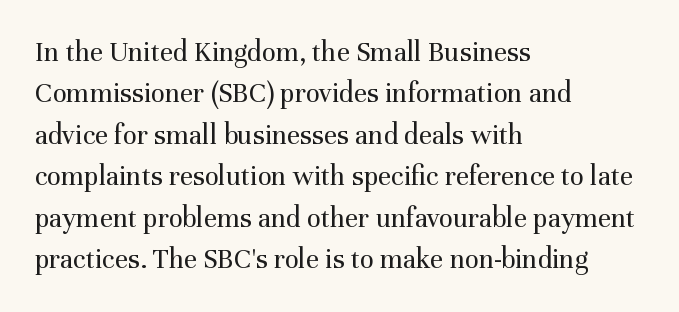
Q: Is the text bold? A: No.
Q: Is the text italic (slanted)? A: No, it is upright.
Q: Is the typeface a serif or a sans-serif typeface? A: Serif.
Q: Is the text underlined? A: No.
Q: How is the paragraph aligned? A: Left-aligned.
Q: Is the spacing between letters normal or unusually wide? A: Normal.
Q: Is the spacing between lines tight, normal or loose? A: Normal.
Q: Width (condensed, normal, or wide)? A: Normal.
Q: Stroke contrast? A: Medium.
Q: x-height? A: Medium.
Q: Monospaced? A: No.
